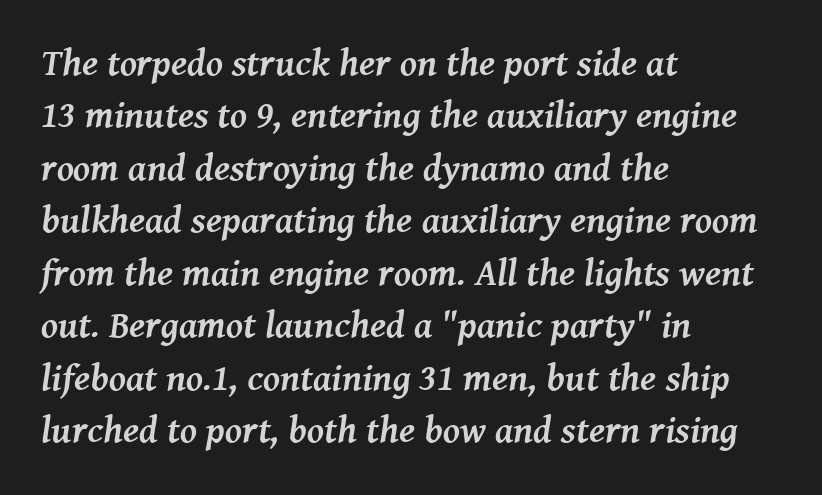
Q: Is the text bold? A: Yes.
Q: Is the text italic (slanted)? A: Yes, it leans right by about 8 degrees.
Q: Is the typeface a serif or a sans-serif typeface? A: Serif.
Q: Is the text underlined? A: No.
Q: How is the paragraph aligned? A: Left-aligned.
Q: Is the spacing between letters normal or unusually wide? A: Normal.
Q: Is the spacing between lines tight, normal or loose? A: Normal.
Q: Width (condensed, normal, or wide)? A: Normal.
Q: Stroke contrast? A: Medium.
Q: x-height? A: Medium.
Q: Monospaced? A: No.
